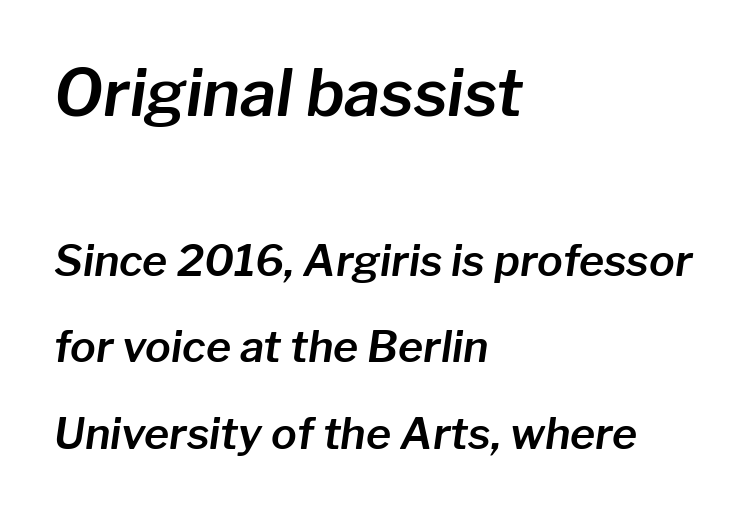
Q: Is the text italic (slanted)? A: Yes, it leans right by about 8 degrees.
Q: Is the text underlined? A: No.
Q: How is the paragraph aligned? A: Left-aligned.
Q: Is the spacing between letters normal or unusually wide? A: Normal.
Q: Is the spacing between lines tight, normal or loose? A: Loose.
Q: Which block of text is set in a larger size, the first (top) or the second (bottom)? A: The first (top) one.
Q: Width (condensed, normal, or wide)? A: Normal.
Q: Stroke contrast? A: Low.
Q: x-height? A: Medium.
Q: Monospaced? A: No.
